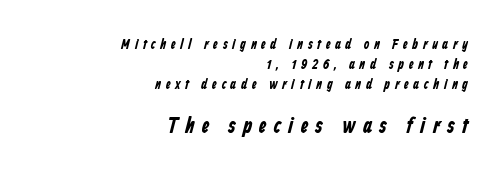
{"bold": "yes", "underline": "no", "align": "right", "line_spacing": "normal", "line_spacing_ratio": 1.42, "letter_spacing": "wide", "letter_spacing_em": 0.34, "larger_block": "second", "size_ratio": 1.57, "glyph_px": 22}
